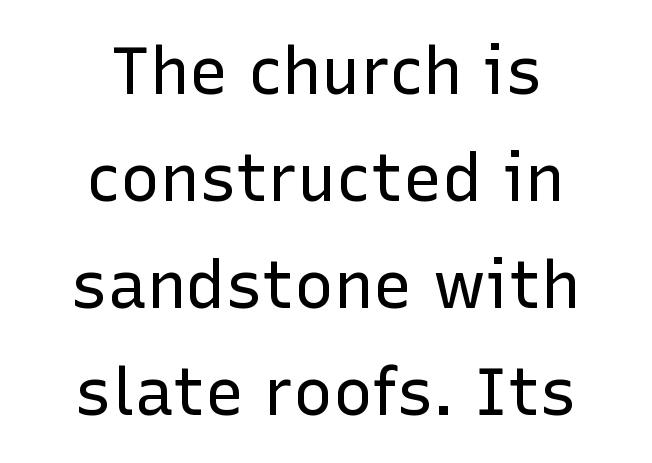
The strip under each line holds only bare page. This block has exactly the height ordinary leading produces. This sample uses a sans-serif face. Observe the ordinary spacing: letters are neighbours, not strangers. Weight: regular or lighter.
